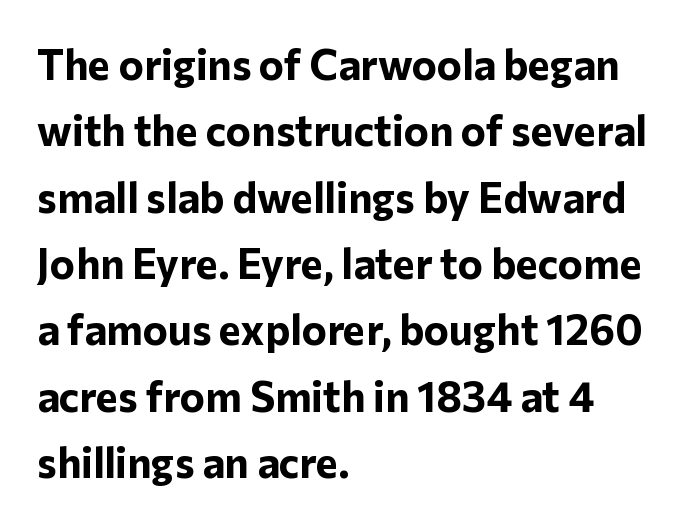
The image shows 42 px bold sans-serif type, upright; set left-aligned, normal line spacing (1.58x), normal letter spacing, not underlined; low stroke contrast and a medium x-height.
